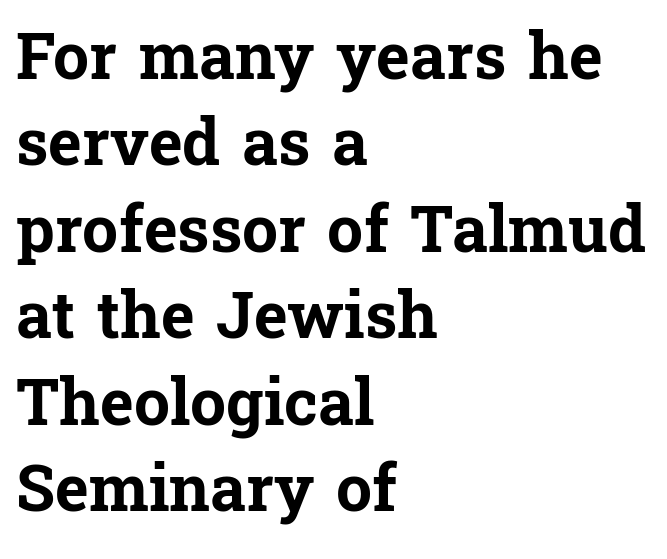
{"serif": "yes", "italic": "no", "bold": "yes", "weight": "bold", "width": "normal", "stroke_contrast": "low", "x_height": "medium", "monospaced": "no", "underline": "no", "align": "left", "line_spacing": "normal", "line_spacing_ratio": 1.35, "letter_spacing": "normal", "letter_spacing_em": 0.0, "glyph_px": 64}
